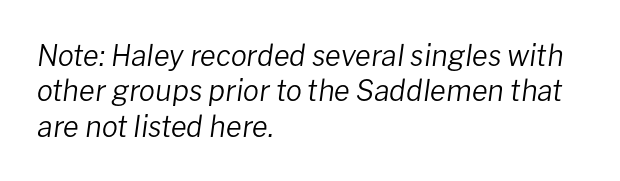
The image shows 29 px regular-weight type, italic (leaning right); set left-aligned, line spacing 1.22x, normal letter spacing, not underlined; low stroke contrast and a medium x-height.
